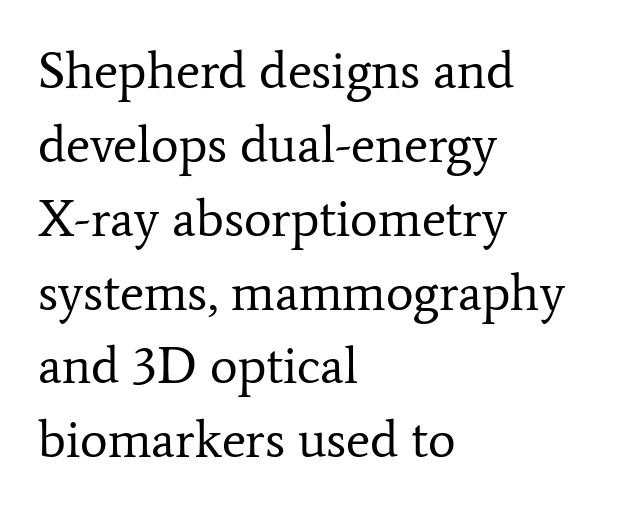
The letters advance in unequal steps, a hallmark of proportional type. Plain, unruled lines of type. The face looks like a standard text weight, possibly lighter. The font's upright variant was chosen for this text.
